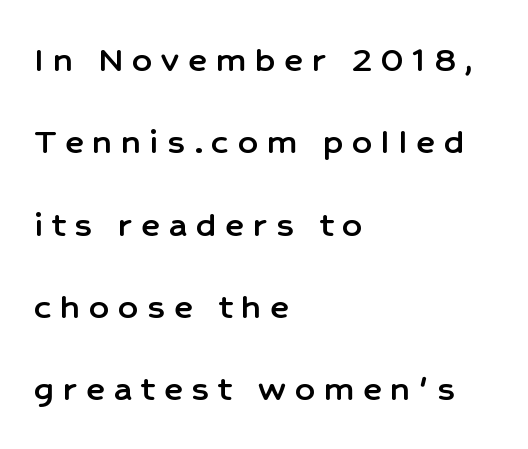
Alignment: flush left. In terms of letterform style, serifs are entirely absent. Looks like regular typesetting: each glyph gets only the width it needs. No word sits above an underline. The tracking jumps out immediately: characters are airy and widely separated.
